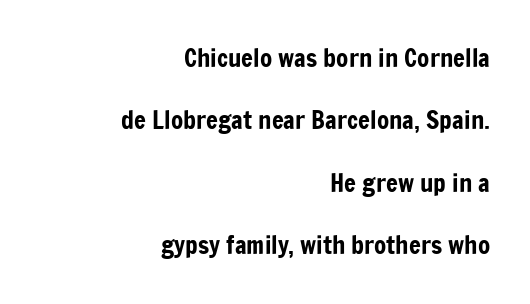
The image shows 25 px text type, upright; set right-aligned, loose line spacing (2.5x), normal letter spacing, not underlined.
